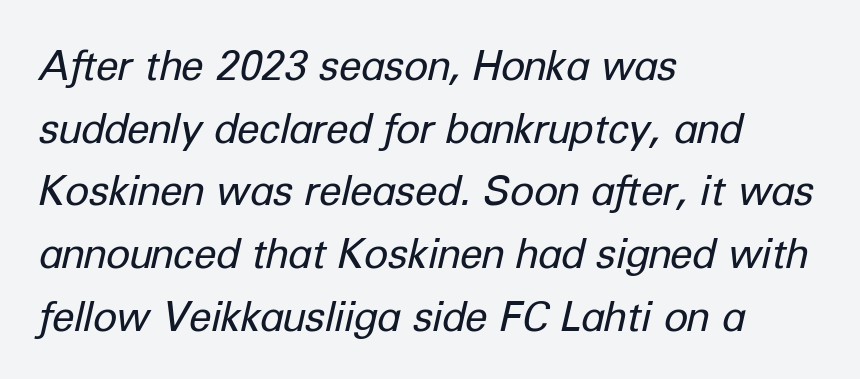
The image shows 41 px regular-weight type, italic (leaning right); set left-aligned, normal line spacing (1.53x), normal letter spacing, not underlined; low stroke contrast and a medium x-height.
